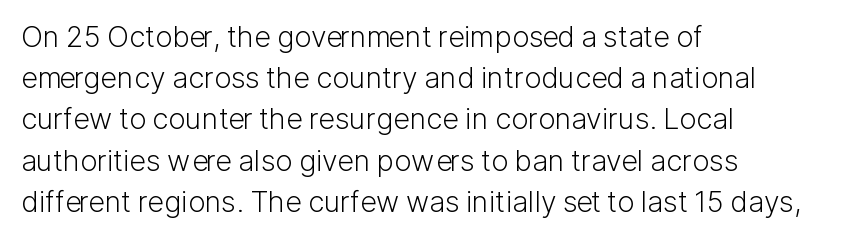
Observe the absence of serifs on each vertical stroke in this sample. Underlining? Definitely not there. Every stem runs plumb, perpendicular to the baseline. The face looks like a standard text weight, possibly lighter. You could call the tracking neutral — neither tight nor loose. In terms of leading, this rendering sits right in the middle.
